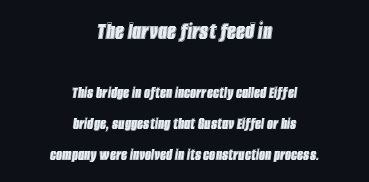
The gaps between neighbouring characters are ordinary and unremarkable. Nobody drew a line under any word here. This layout puts the oversized block above and the modest block below. This rendering uses center alignment, leaving both contours irregular but symmetric. Slanted lettering throughout.
